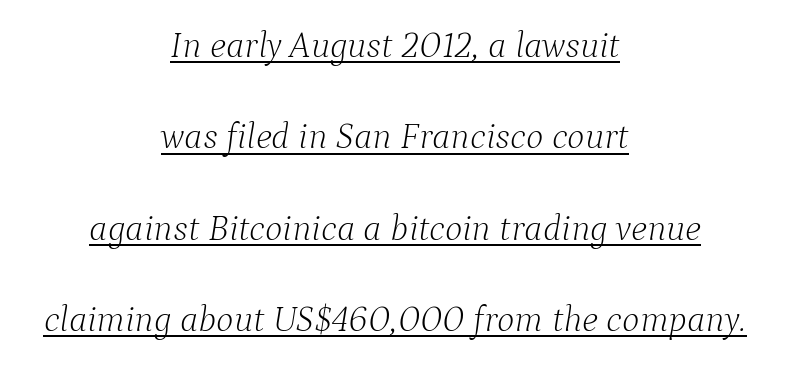
Q: Is the text bold? A: No.
Q: Is the text italic (slanted)? A: Yes, it leans right by about 9 degrees.
Q: Is the typeface a serif or a sans-serif typeface? A: Serif.
Q: Is the text underlined? A: Yes.
Q: How is the paragraph aligned? A: Centered.
Q: Is the spacing between letters normal or unusually wide? A: Normal.
Q: Is the spacing between lines tight, normal or loose? A: Loose.
Q: Width (condensed, normal, or wide)? A: Normal.
Q: Stroke contrast? A: Low.
Q: x-height? A: Medium.
Q: Monospaced? A: No.
